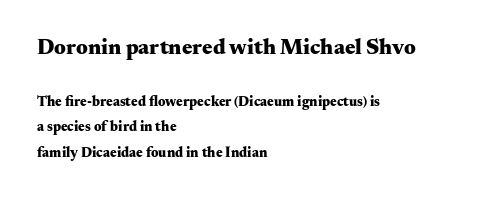
{"italic": "no", "bold": "yes", "underline": "no", "align": "left", "line_spacing_ratio": 1.83, "letter_spacing": "normal", "letter_spacing_em": 0.0, "larger_block": "first", "size_ratio": 1.57, "glyph_px": 22}
